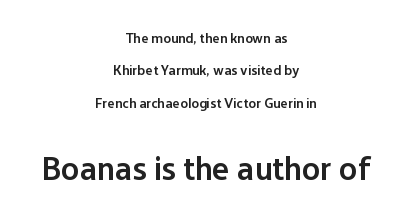
{"serif": "no", "italic": "no", "bold": "semi", "weight": "semibold", "width": "normal", "stroke_contrast": "low", "x_height": "medium", "monospaced": "no", "underline": "no", "align": "center", "line_spacing": "loose", "line_spacing_ratio": 2.32, "letter_spacing": "normal", "letter_spacing_em": 0.0, "larger_block": "second", "size_ratio": 2.36, "glyph_px": 33}
